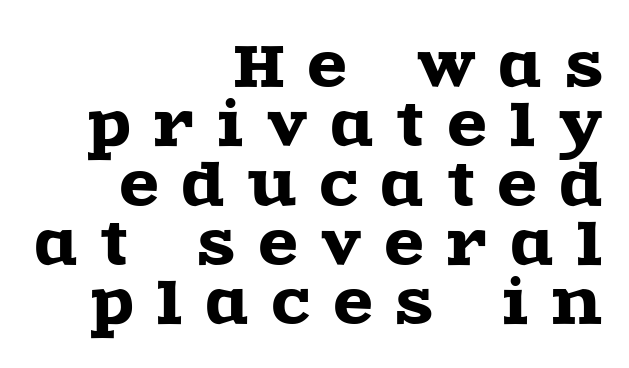
Q: Is the text italic (slanted)? A: No, it is upright.
Q: Is the typeface a serif or a sans-serif typeface? A: Serif.
Q: Is the text underlined? A: No.
Q: How is the paragraph aligned? A: Right-aligned.
Q: Is the spacing between letters normal or unusually wide? A: Unusually wide.
Q: Is the spacing between lines tight, normal or loose? A: Tight.
Q: Width (condensed, normal, or wide)? A: Wide.
Q: x-height? A: Large.
Q: Monospaced? A: No.
